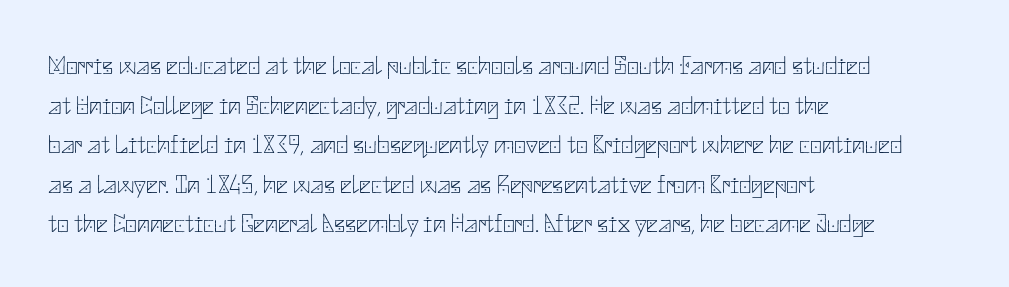
The block of text has a typical density, with ordinary space between rows. The line texture is even and compact thanks to regular tracking. Nothing heavy about these letters — not bold at all. Which margin do the lines hug? The left one — the right edge is uneven.
